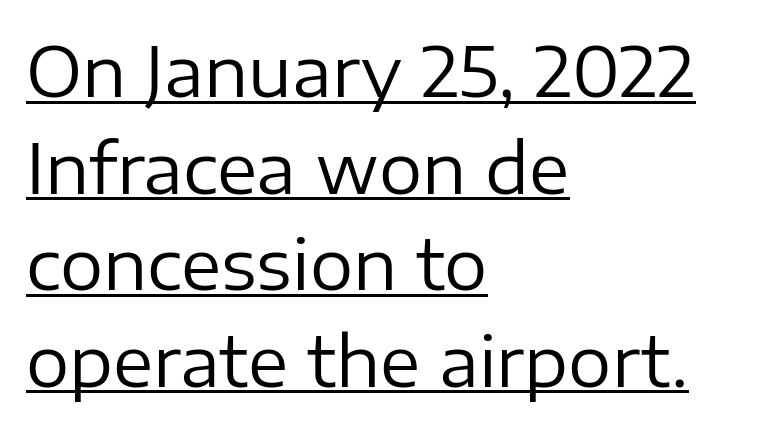
{"serif": "no", "italic": "no", "bold": "no", "weight": "regular", "width": "normal", "stroke_contrast": "low", "x_height": "medium", "monospaced": "no", "underline": "yes", "align": "left", "line_spacing": "normal", "line_spacing_ratio": 1.42, "letter_spacing": "normal", "letter_spacing_em": 0.0, "glyph_px": 68}
